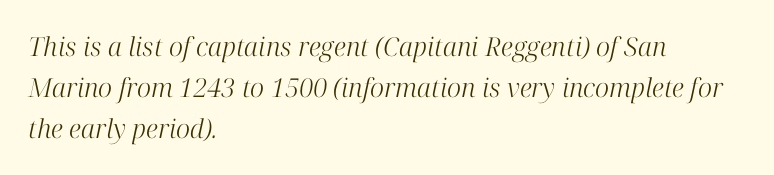
Q: Is the text bold? A: No.
Q: Is the text italic (slanted)? A: Yes, it leans right by about 12 degrees.
Q: Is the text underlined? A: No.
Q: How is the paragraph aligned? A: Left-aligned.
Q: Is the spacing between letters normal or unusually wide? A: Normal.
Q: Is the spacing between lines tight, normal or loose? A: Normal.
